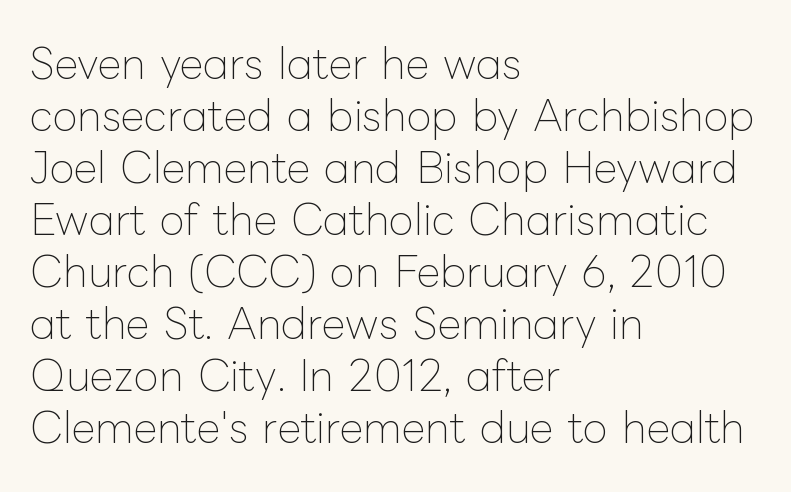
The image shows 41 px thin type, upright; set left-aligned, normal line spacing (1.27x), normal letter spacing, not underlined; low stroke contrast and a medium x-height.
